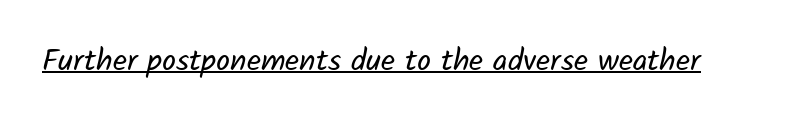
A continuous stroke trails under the words, as in a hyperlink. The face looks like a standard text weight, possibly lighter. This sample uses a sans-serif face. Characters follow at the spacing the type designer built in. Think of a printed novel: that variable character pitch is what you see here.
